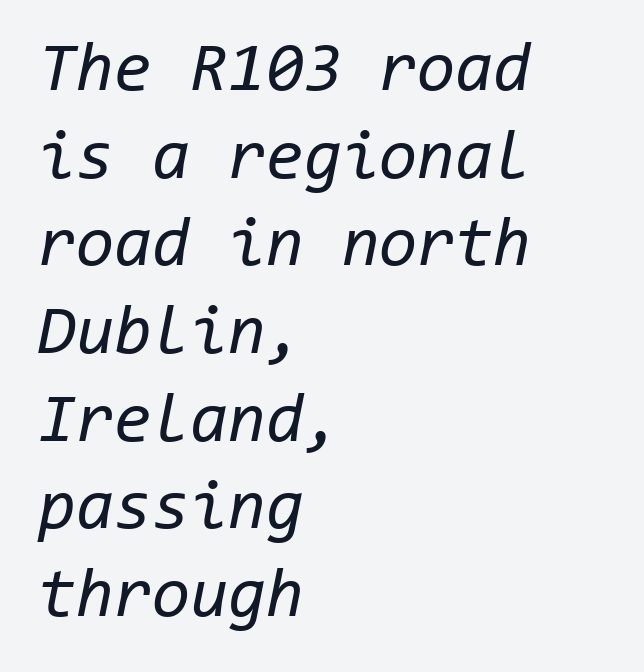
{"italic": "yes", "lean": "right", "slant_degrees": 11, "bold": "no", "weight": "regular", "width": "normal", "stroke_contrast": "low", "x_height": "medium", "monospaced": "yes", "underline": "no", "align": "left", "line_spacing": "normal", "line_spacing_ratio": 1.27, "letter_spacing": "normal", "letter_spacing_em": 0.0, "glyph_px": 69}
